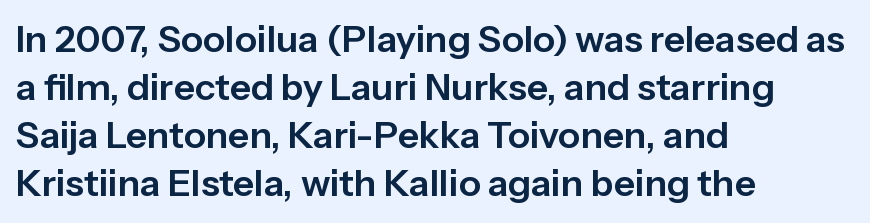
The leading is moderate, giving the passage an even texture. Look at the bottom of the vertical strokes: they stop flat, with no serifs. A roman cut, with each character standing at attention. Here the designer chose a conventional face with non-uniform glyph widths.
